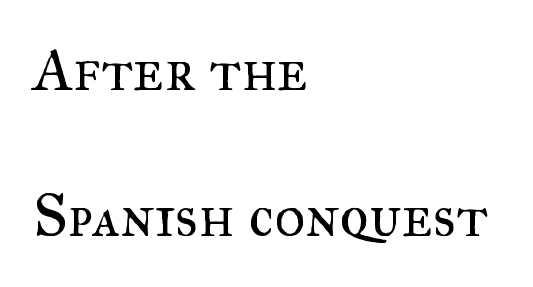
{"serif": "yes", "italic": "no", "bold": "no", "weight": "regular", "width": "normal", "stroke_contrast": "medium", "x_height": "small", "monospaced": "no", "underline": "no", "align": "left", "line_spacing": "loose", "line_spacing_ratio": 2.44, "letter_spacing": "normal", "letter_spacing_em": 0.0, "glyph_px": 60}
